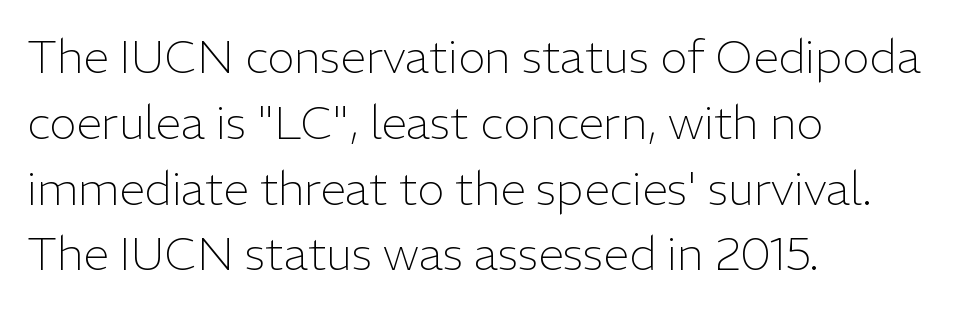
The image shows 46 px light sans-serif type, upright; set left-aligned, normal line spacing (1.43x), normal letter spacing, not underlined; low stroke contrast and a medium x-height.
